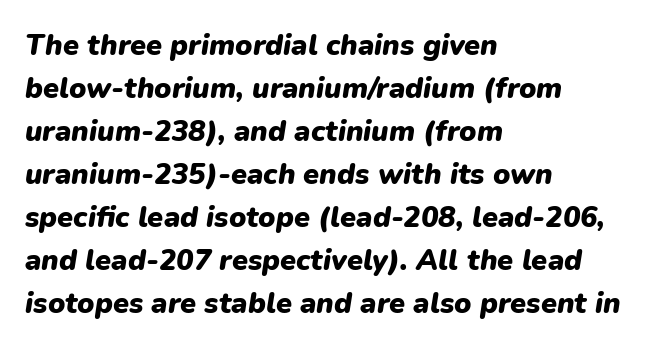
{"italic": "yes", "lean": "right", "slant_degrees": 9, "bold": "yes", "weight": "heavy", "width": "normal", "stroke_contrast": "low", "x_height": "medium", "monospaced": "no", "underline": "no", "align": "left", "line_spacing": "normal", "line_spacing_ratio": 1.48, "letter_spacing": "normal", "letter_spacing_em": 0.0, "glyph_px": 29}
